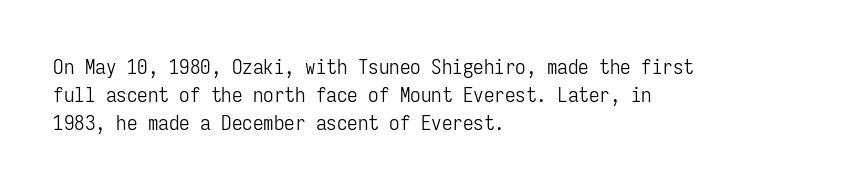
The paragraph has a hard left edge and a soft right edge. Rows of type keep a routine distance in the vertical direction. The letters sit at their default tracking, neither squeezed nor spread. Posture: vertical.
